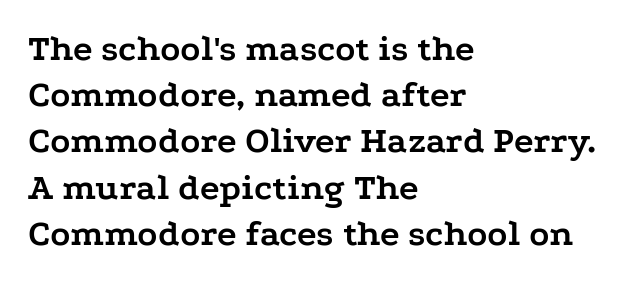
Q: Is the text bold? A: Yes.
Q: Is the text italic (slanted)? A: No, it is upright.
Q: Is the typeface a serif or a sans-serif typeface? A: Serif.
Q: Is the text underlined? A: No.
Q: How is the paragraph aligned? A: Left-aligned.
Q: Is the spacing between letters normal or unusually wide? A: Normal.
Q: Is the spacing between lines tight, normal or loose? A: Normal.
Q: Width (condensed, normal, or wide)? A: Wide.
Q: Stroke contrast? A: Low.
Q: x-height? A: Medium.
Q: Monospaced? A: No.
